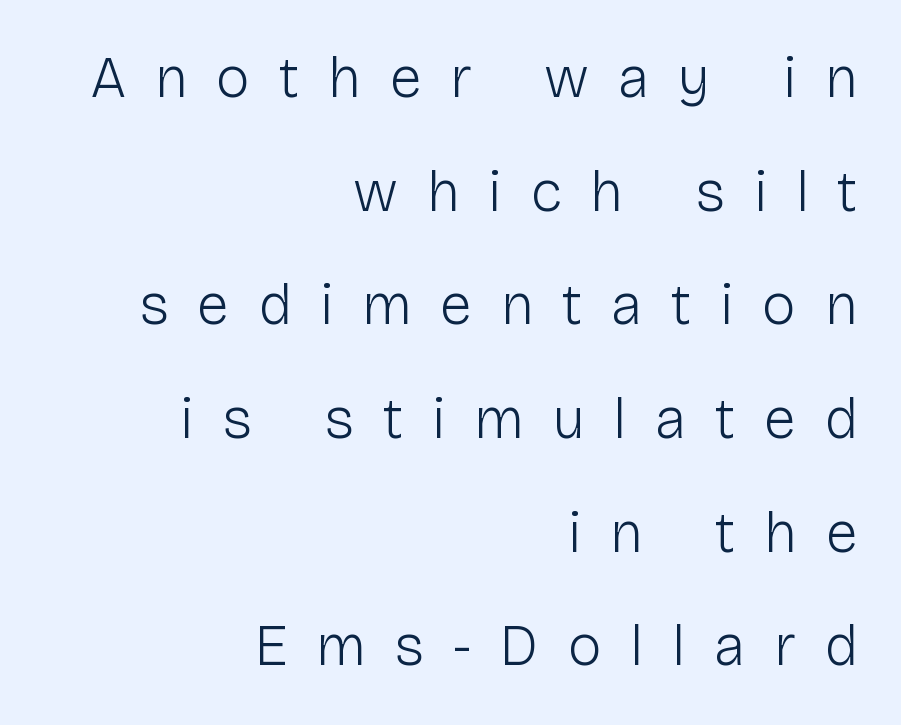
Q: Is the text bold? A: No.
Q: Is the text italic (slanted)? A: No, it is upright.
Q: Is the typeface a serif or a sans-serif typeface? A: Sans-serif.
Q: Is the text underlined? A: No.
Q: How is the paragraph aligned? A: Right-aligned.
Q: Is the spacing between letters normal or unusually wide? A: Unusually wide.
Q: Is the spacing between lines tight, normal or loose? A: Loose.
Q: Width (condensed, normal, or wide)? A: Normal.
Q: Stroke contrast? A: Low.
Q: x-height? A: Medium.
Q: Monospaced? A: No.
